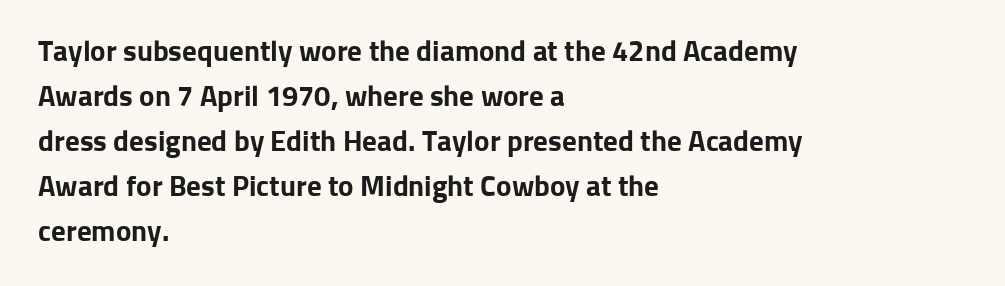
{"serif": "no", "italic": "no", "bold": "yes", "weight": "bold", "width": "normal", "stroke_contrast": "low", "x_height": "medium", "monospaced": "no", "underline": "no", "align": "left", "line_spacing": "normal", "line_spacing_ratio": 1.55, "letter_spacing": "normal", "letter_spacing_em": 0.0, "glyph_px": 29}
